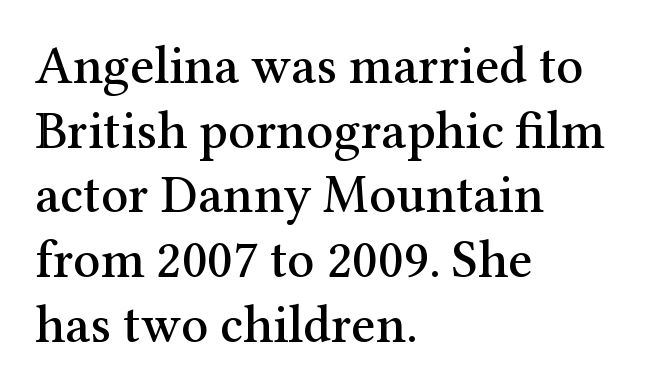
{"serif": "yes", "italic": "no", "width": "normal", "stroke_contrast": "medium", "x_height": "medium", "monospaced": "no", "underline": "no", "align": "left", "line_spacing_ratio": 1.22, "letter_spacing": "normal", "letter_spacing_em": 0.0, "glyph_px": 53}
